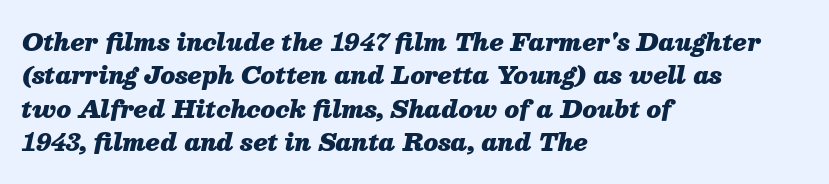
{"italic": "yes", "lean": "right", "slant_degrees": 13, "bold": "yes", "underline": "no", "align": "left", "line_spacing": "normal", "line_spacing_ratio": 1.45, "letter_spacing": "normal", "letter_spacing_em": 0.0, "glyph_px": 23}
